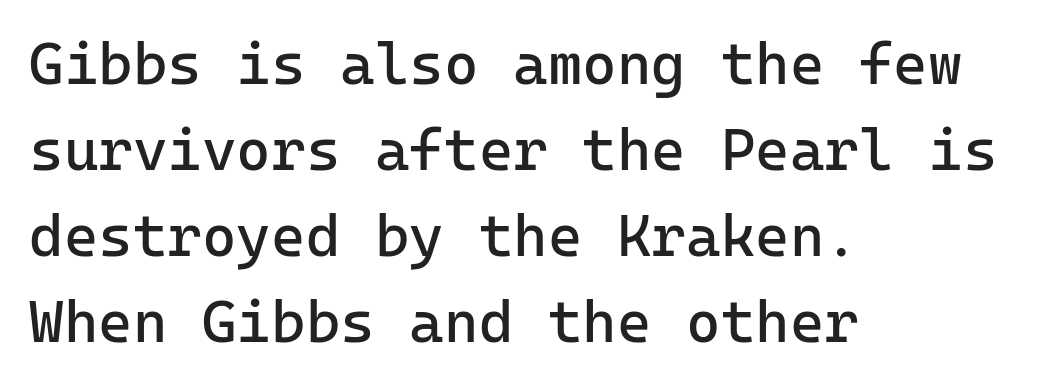
{"serif": "no", "italic": "no", "bold": "no", "weight": "regular", "width": "normal", "stroke_contrast": "low", "x_height": "medium", "monospaced": "yes", "underline": "no", "align": "left", "line_spacing": "normal", "line_spacing_ratio": 1.46, "letter_spacing": "normal", "letter_spacing_em": 0.0, "glyph_px": 59}
